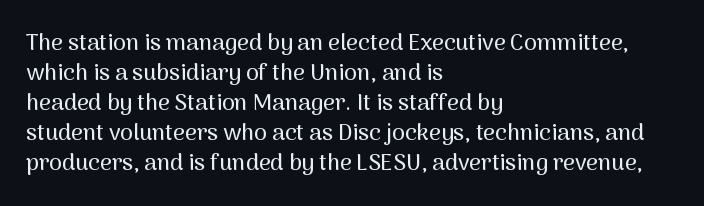
The rendering keeps characters at their native spacing. The string is rendered with underlining switched off. It's the straight-up-and-down kind of type. The paragraph has a hard left edge and a soft right edge. One glance says typical: line gaps are just what's usual.
